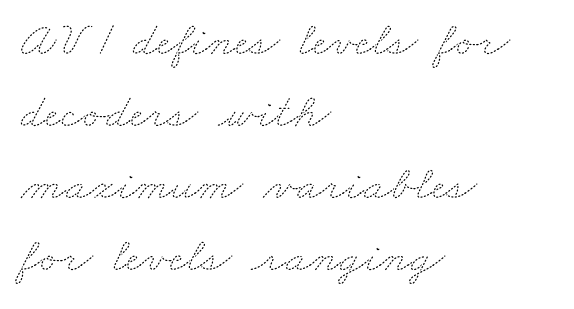
Q: Is the text bold? A: No.
Q: Is the text underlined? A: No.
Q: How is the paragraph aligned? A: Left-aligned.
Q: Is the spacing between letters normal or unusually wide? A: Normal.
Q: Is the spacing between lines tight, normal or loose? A: Normal.
Q: Width (condensed, normal, or wide)? A: Wide.
Q: Stroke contrast? A: Medium.
Q: x-height? A: Small.
Q: Monospaced? A: No.
